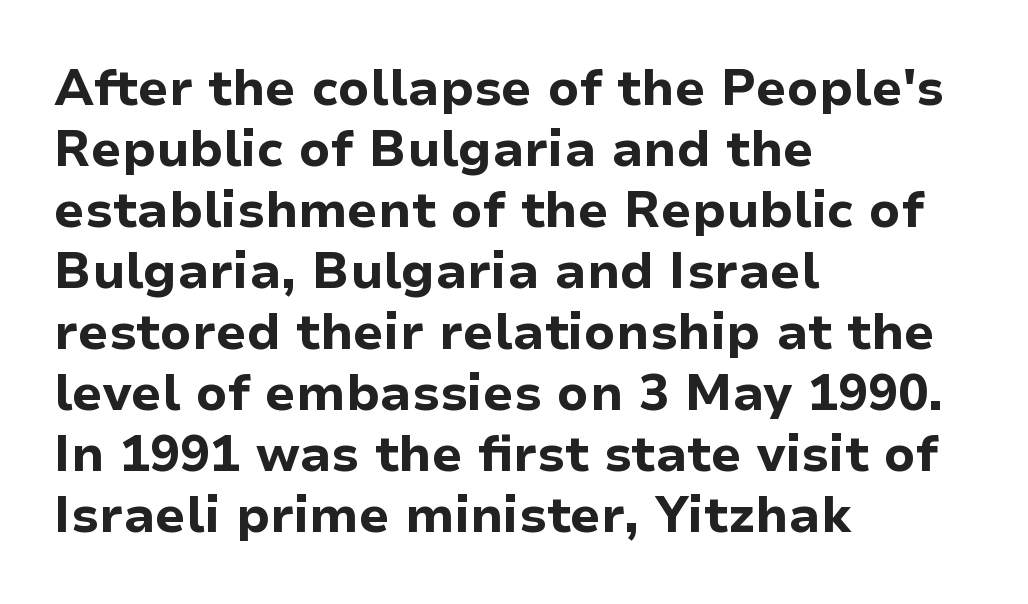
Q: Is the text bold? A: Yes.
Q: Is the text italic (slanted)? A: No, it is upright.
Q: Is the typeface a serif or a sans-serif typeface? A: Sans-serif.
Q: Is the text underlined? A: No.
Q: How is the paragraph aligned? A: Left-aligned.
Q: Is the spacing between letters normal or unusually wide? A: Normal.
Q: Width (condensed, normal, or wide)? A: Normal.
Q: Stroke contrast? A: Low.
Q: x-height? A: Medium.
Q: Monospaced? A: No.
